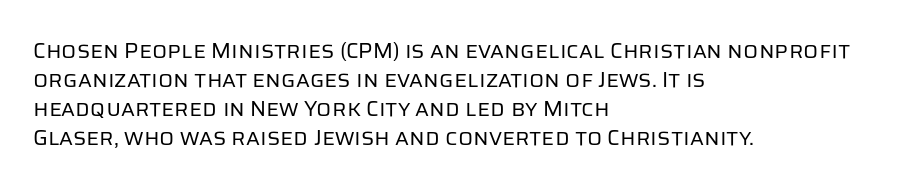
The image shows 22 px text type, upright; set left-aligned, normal line spacing (1.32x), normal letter spacing, not underlined.
